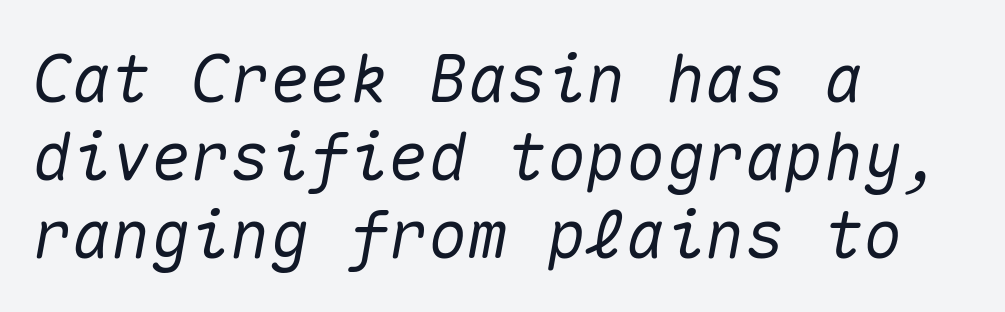
Q: Is the text italic (slanted)? A: Yes, it leans right by about 10 degrees.
Q: Is the text underlined? A: No.
Q: How is the paragraph aligned? A: Left-aligned.
Q: Is the spacing between letters normal or unusually wide? A: Normal.
Q: Width (condensed, normal, or wide)? A: Normal.
Q: Stroke contrast? A: Medium.
Q: x-height? A: Medium.
Q: Monospaced? A: Yes.
